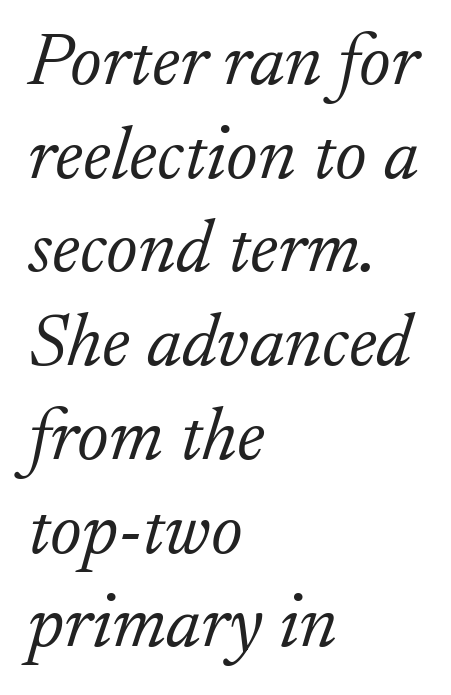
Notice how the passage keeps a crisp vertical edge on the left only. The text was rendered using a seriffed face with decorative stroke endings. The passage shown is not bold in any degree. The line texture is even and compact thanks to regular tracking.
